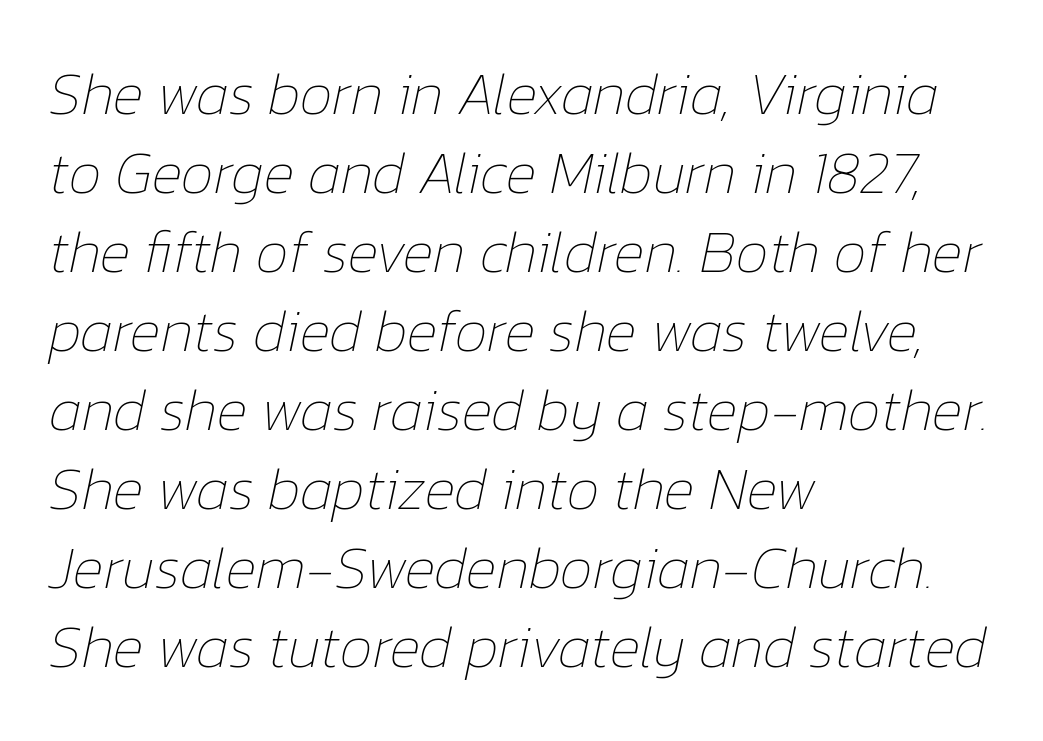
{"italic": "yes", "lean": "right", "slant_degrees": 12, "bold": "no", "weight": "thin", "width": "normal", "stroke_contrast": "low", "x_height": "medium", "monospaced": "no", "underline": "no", "align": "left", "line_spacing": "normal", "line_spacing_ratio": 1.34, "letter_spacing": "normal", "letter_spacing_em": 0.0, "glyph_px": 59}
